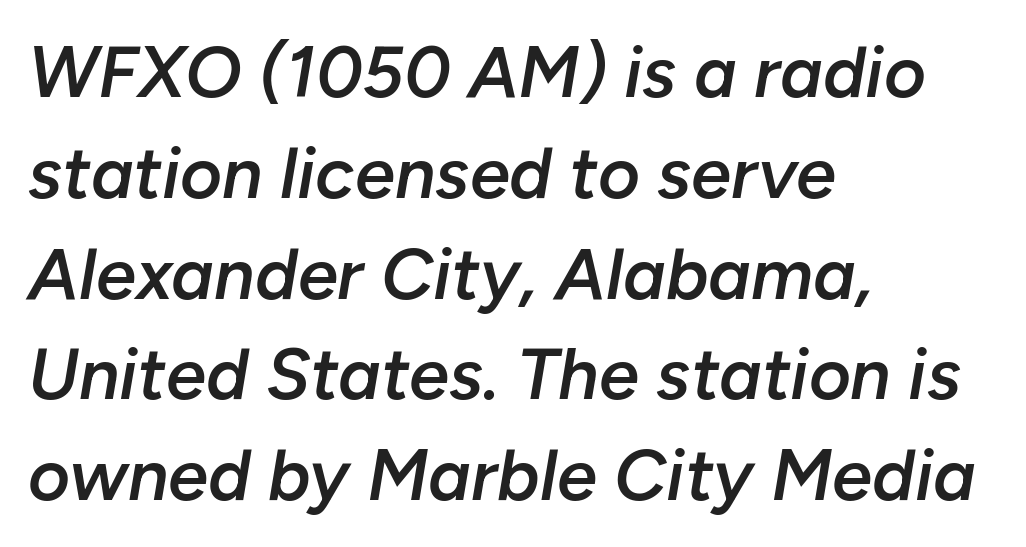
{"italic": "yes", "lean": "right", "slant_degrees": 10, "bold": "semi", "weight": "semibold", "width": "normal", "stroke_contrast": "low", "x_height": "medium", "monospaced": "no", "underline": "no", "align": "left", "line_spacing": "normal", "line_spacing_ratio": 1.4, "letter_spacing": "normal", "letter_spacing_em": 0.0, "glyph_px": 72}
